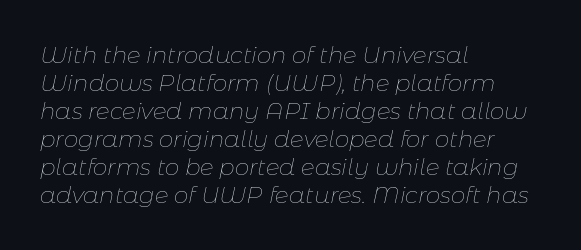
{"italic": "yes", "lean": "right", "slant_degrees": 11, "bold": "no", "underline": "no", "align": "left", "line_spacing_ratio": 1.22, "letter_spacing": "normal", "letter_spacing_em": 0.0, "glyph_px": 23}
